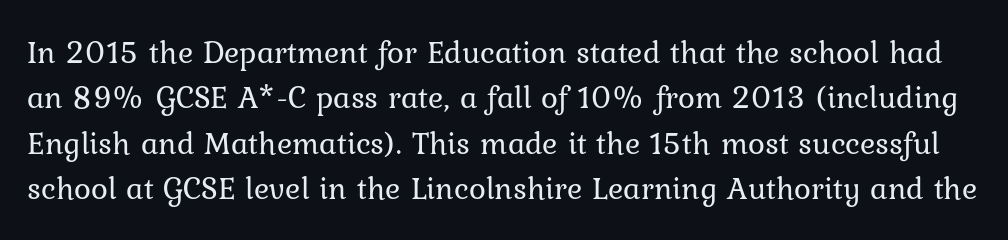
The image shows 32 px regular-weight serif type, upright; set normal line spacing (1.42x), normal letter spacing, not underlined; low stroke contrast and a medium x-height.
